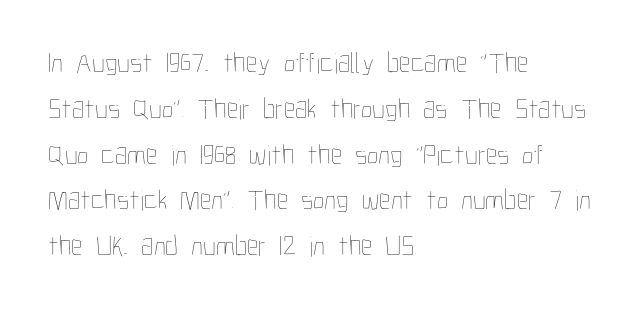
{"italic": "no", "bold": "no", "weight": "thin", "width": "condensed", "stroke_contrast": "low", "x_height": "medium", "monospaced": "no", "underline": "no", "align": "left", "line_spacing": "normal", "line_spacing_ratio": 1.58, "letter_spacing": "normal", "letter_spacing_em": 0.0, "glyph_px": 29}
